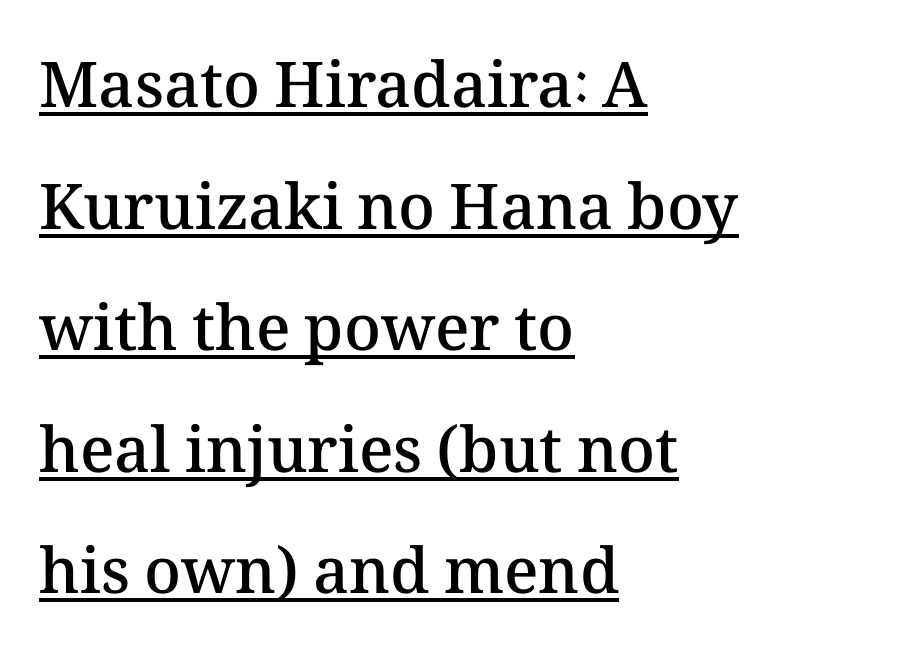
A student would call this left alignment; a typographer would say flush left, rag right. Character widths vary here, with narrow letters taking less room than wide ones. A typesetter would call this zero additional tracking. Every word sits above its own underline. Every character sits straight up, as roman type does. Reading down the column, the eye jumps a long way to each next line.
